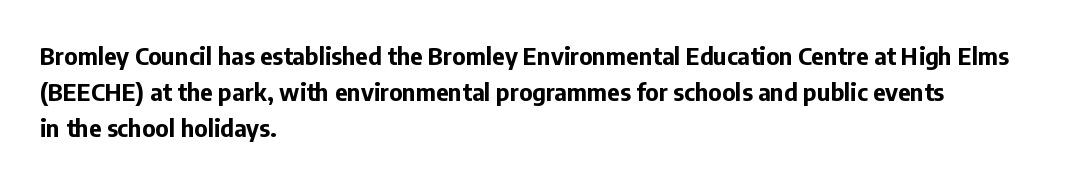
Q: Is the text bold? A: Yes.
Q: Is the text italic (slanted)? A: No, it is upright.
Q: Is the text underlined? A: No.
Q: How is the paragraph aligned? A: Left-aligned.
Q: Is the spacing between letters normal or unusually wide? A: Normal.
Q: Is the spacing between lines tight, normal or loose? A: Normal.
